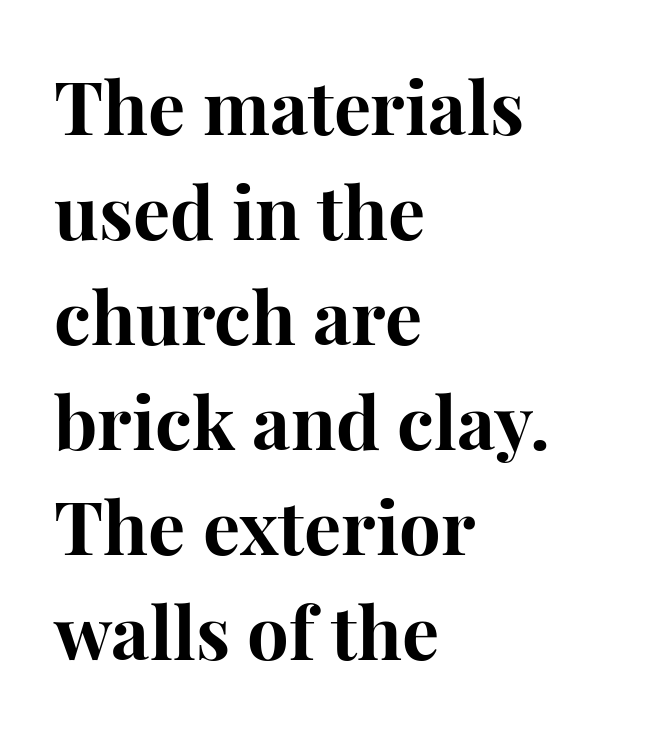
Q: Is the text bold? A: Yes.
Q: Is the text italic (slanted)? A: No, it is upright.
Q: Is the typeface a serif or a sans-serif typeface? A: Serif.
Q: Is the text underlined? A: No.
Q: How is the paragraph aligned? A: Left-aligned.
Q: Is the spacing between letters normal or unusually wide? A: Normal.
Q: Is the spacing between lines tight, normal or loose? A: Normal.
Q: Width (condensed, normal, or wide)? A: Normal.
Q: Stroke contrast? A: High.
Q: x-height? A: Medium.
Q: Monospaced? A: No.
